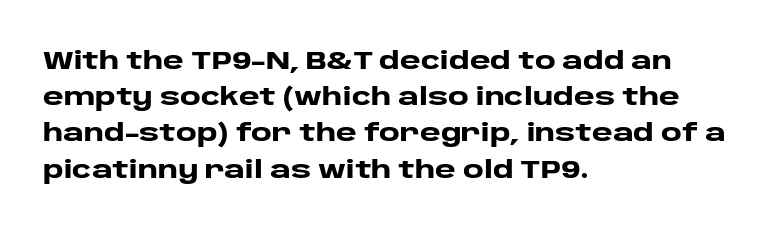
{"italic": "no", "bold": "yes", "underline": "no", "align": "left", "line_spacing": "normal", "line_spacing_ratio": 1.45, "letter_spacing": "normal", "letter_spacing_em": 0.0, "glyph_px": 25}
